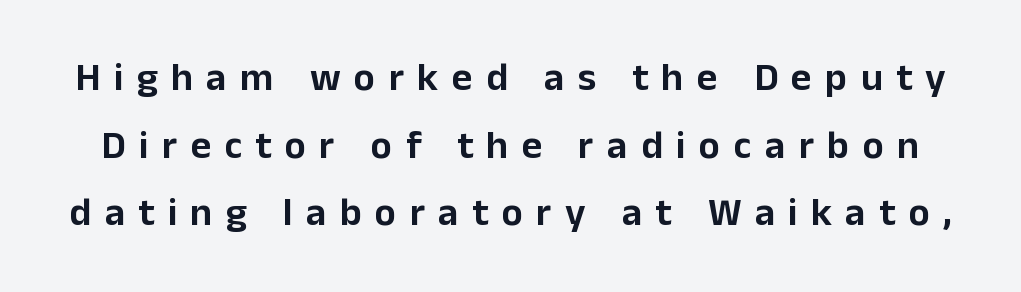
{"serif": "no", "italic": "no", "width": "normal", "stroke_contrast": "low", "x_height": "medium", "monospaced": "no", "underline": "no", "line_spacing": "normal", "line_spacing_ratio": 1.69, "letter_spacing": "wide", "letter_spacing_em": 0.33, "glyph_px": 40}
